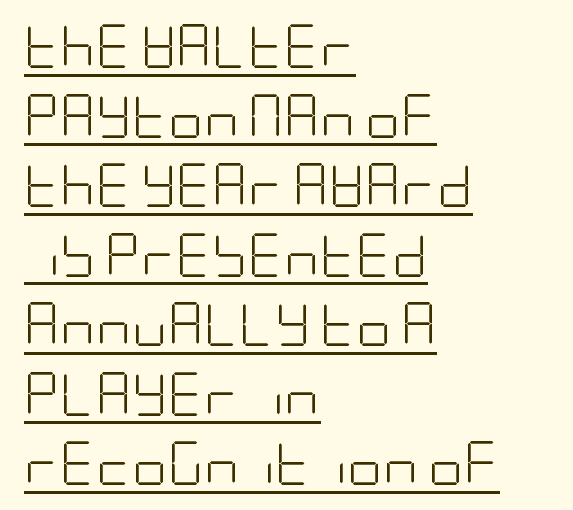
The designer left line spacing at the default. Each line of the rendering has a horizontal stroke beneath the glyphs. This sample uses an upright cut, with every glyph sitting square on the baseline. Is the type heavy? It reads as light-to-regular instead.
